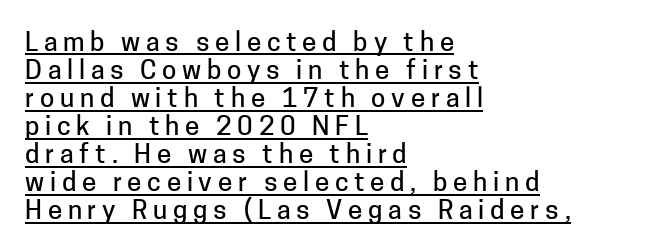
Q: Is the text italic (slanted)? A: No, it is upright.
Q: Is the text underlined? A: Yes.
Q: How is the paragraph aligned? A: Left-aligned.
Q: Is the spacing between letters normal or unusually wide? A: Unusually wide.
Q: Is the spacing between lines tight, normal or loose? A: Tight.
